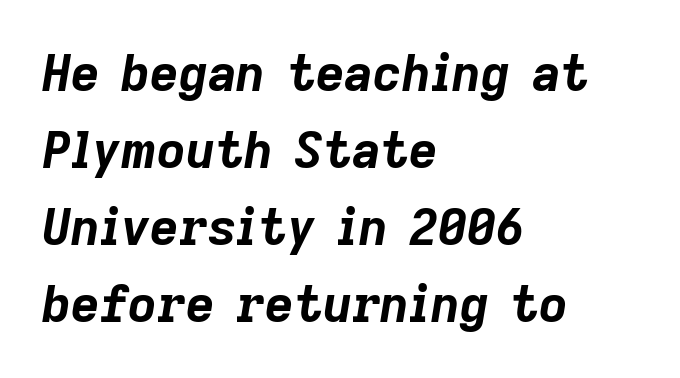
Do the characters align in a grid? No, the font is proportional. The face used here has the dense, thick strokes of a bold. This is oblique type, the kind used for emphasis or titles. The string is rendered with underlining switched off. Reading down the block, your eye returns to a fixed left position each line. The tracking reads as untouched default to a designer's eye.
